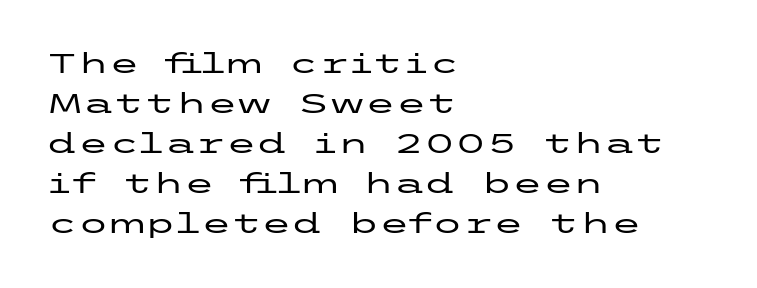
The image shows 28 px wide sans-serif type, upright; set left-aligned, normal line spacing (1.43x), normal letter spacing, not underlined; low stroke contrast and a medium x-height.
